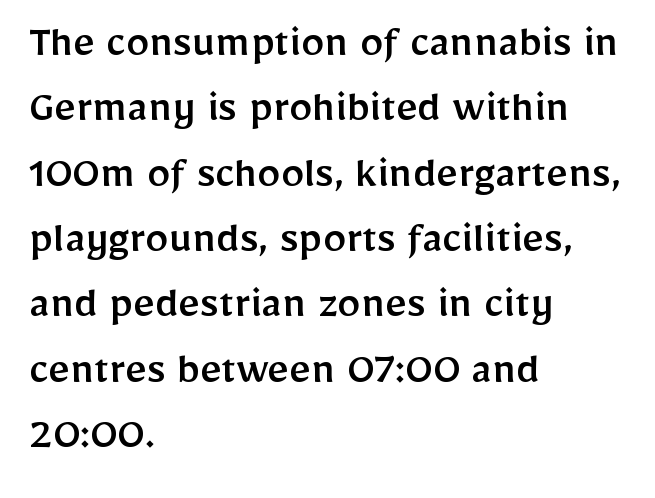
The image shows 47 px sans-serif type, upright; set left-aligned, normal line spacing (1.39x), normal letter spacing, not underlined; low stroke contrast and a medium x-height.
